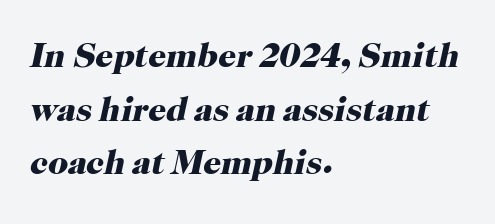
{"serif": "yes", "italic": "yes", "lean": "right", "slant_degrees": 12, "bold": "yes", "weight": "heavy", "width": "normal", "stroke_contrast": "high", "x_height": "medium", "monospaced": "no", "underline": "no", "align": "left", "line_spacing": "normal", "line_spacing_ratio": 1.53, "letter_spacing": "normal", "letter_spacing_em": 0.0, "glyph_px": 35}
